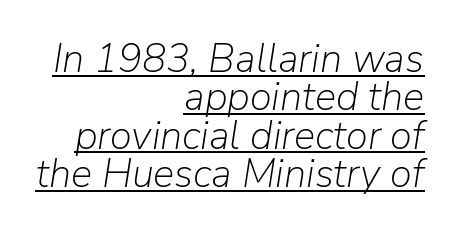
The line-height multiplier appears low, near solid setting. Yep, that's italic — everything's leaning. The face used here is proportionally spaced, like ordinary book or web type. Observe the ordinary spacing: letters are neighbours, not strangers. The glyphs are accompanied by a horizontal stroke just below them. If you drew a ruler down the right edge, every line would touch it.
